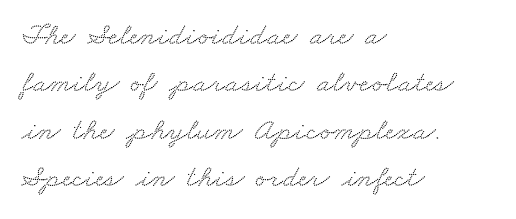
Q: Is the typeface a serif or a sans-serif typeface? A: Serif.
Q: Is the text underlined? A: No.
Q: How is the paragraph aligned? A: Left-aligned.
Q: Is the spacing between letters normal or unusually wide? A: Normal.
Q: Is the spacing between lines tight, normal or loose? A: Normal.
Q: Width (condensed, normal, or wide)? A: Wide.
Q: Stroke contrast? A: Medium.
Q: x-height? A: Small.
Q: Monospaced? A: No.
